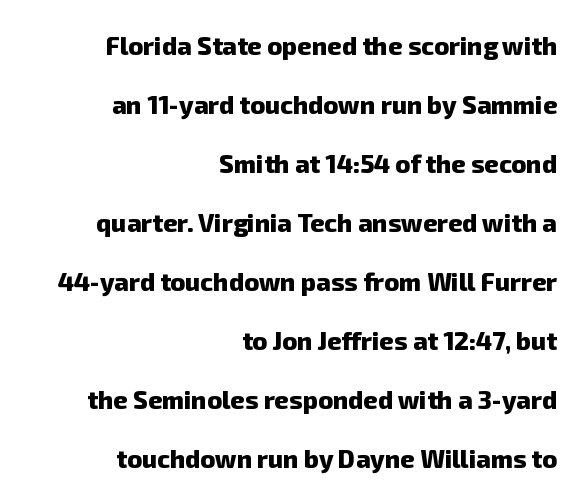
This rendering uses right alignment, leaving the left contour irregular. There is no visible air inserted between adjacent glyphs. This block would shrink considerably if given ordinary leading; it's expanded now. Type without underlining. You'd pick this weight for a headline — it's a proper bold.
